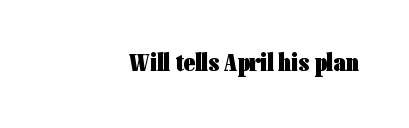
Q: Is the text bold? A: Yes.
Q: Is the text italic (slanted)? A: No, it is upright.
Q: Is the text underlined? A: No.
Q: How is the paragraph aligned? A: Right-aligned.
Q: Is the spacing between letters normal or unusually wide? A: Normal.
